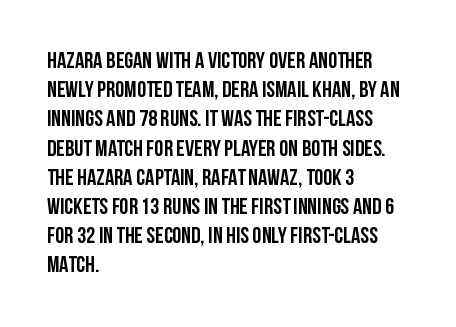
The image shows 23 px text type, upright; set left-aligned, normal line spacing (1.27x), normal letter spacing, not underlined.
